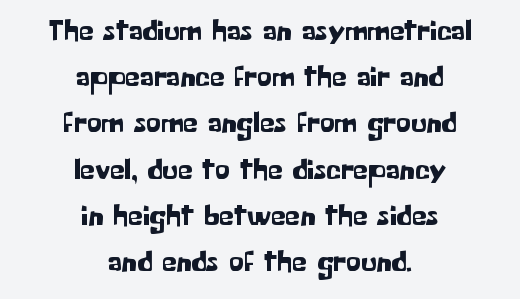
The image shows 30 px sans-serif type, upright; set centered, normal line spacing (1.54x), normal letter spacing, not underlined; low stroke contrast and a medium x-height.
